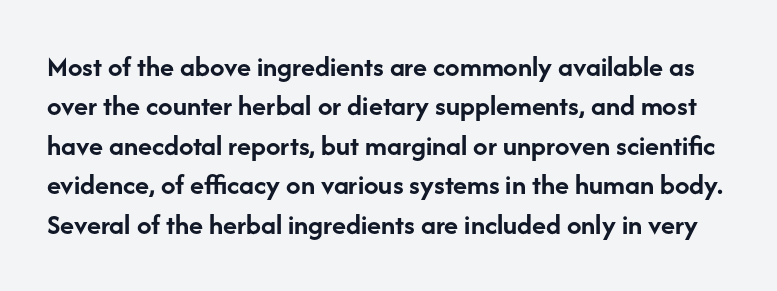
Look at the bottom of the vertical strokes: they stop flat, with no serifs. Check under the words: just untouched page. Honestly, the row spacing looks completely unremarkable. Designer's note — italics off, roman on.
